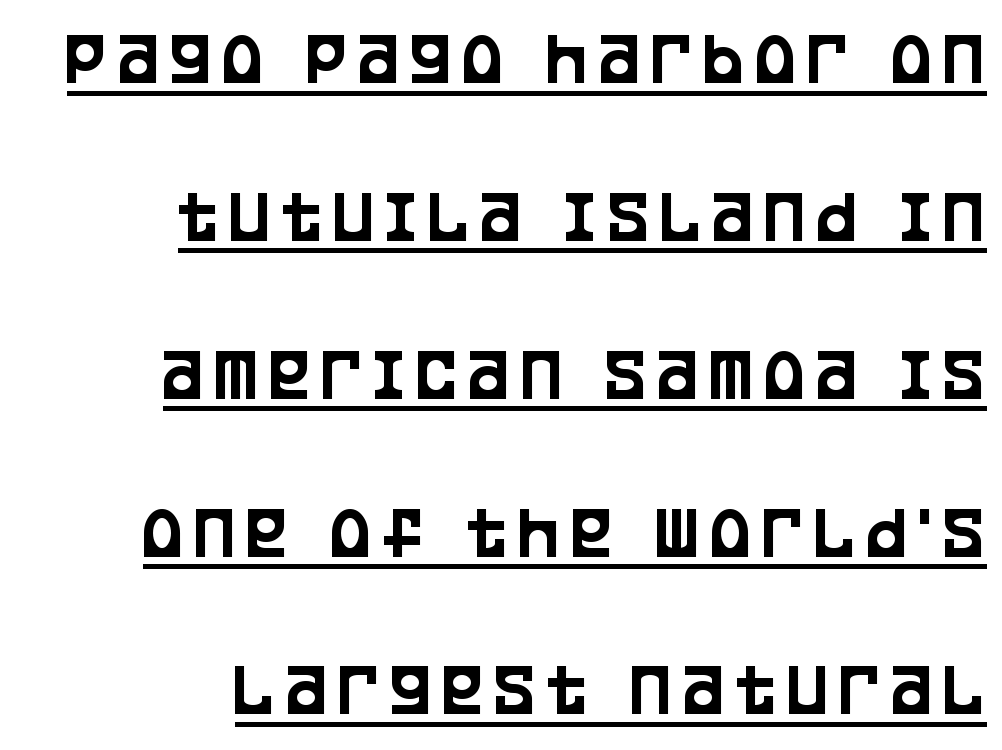
Italic: no, the glyphs are upright roman. What decoration does the sample have? An underline. A typesetter would call this proportional, since set widths differ per character. Visually the block forms a straight wall on the right and a jagged coastline on the left. Letterform terminals end flat and unadorned throughout the passage. Vertically, the passage feels expansive, rows floating well apart.
